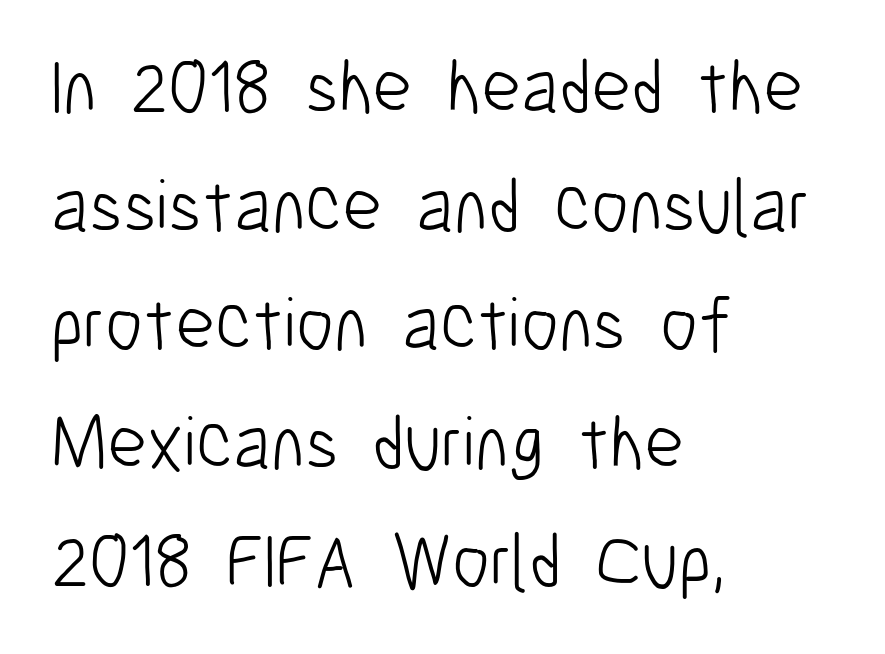
{"serif": "no", "italic": "no", "bold": "no", "weight": "light", "width": "condensed", "stroke_contrast": "low", "x_height": "medium", "monospaced": "no", "underline": "no", "align": "left", "line_spacing": "normal", "line_spacing_ratio": 1.56, "letter_spacing": "normal", "letter_spacing_em": 0.0, "glyph_px": 76}
